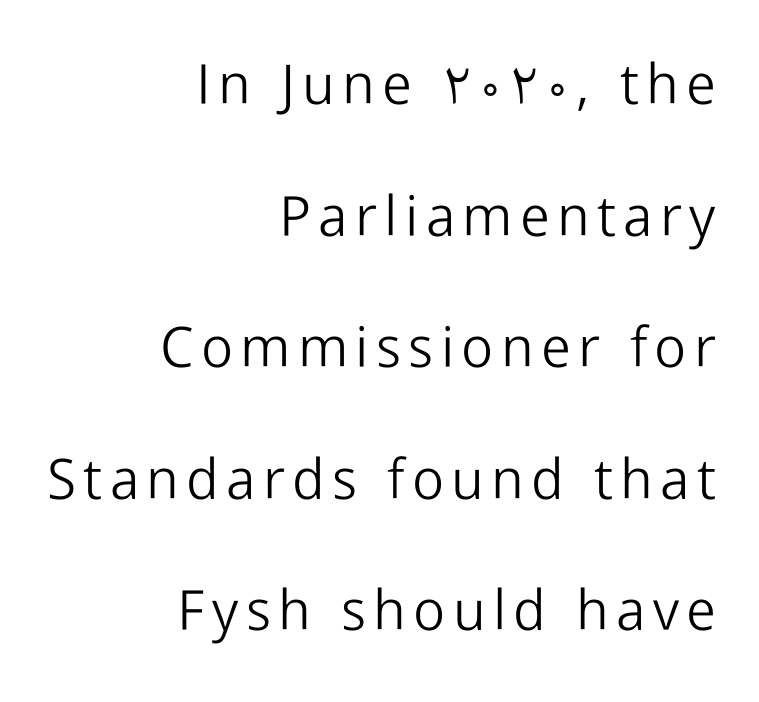
{"serif": "no", "italic": "no", "bold": "no", "weight": "light", "width": "normal", "stroke_contrast": "low", "x_height": "medium", "monospaced": "no", "underline": "no", "align": "right", "line_spacing": "loose", "line_spacing_ratio": 2.35, "glyph_px": 56}
